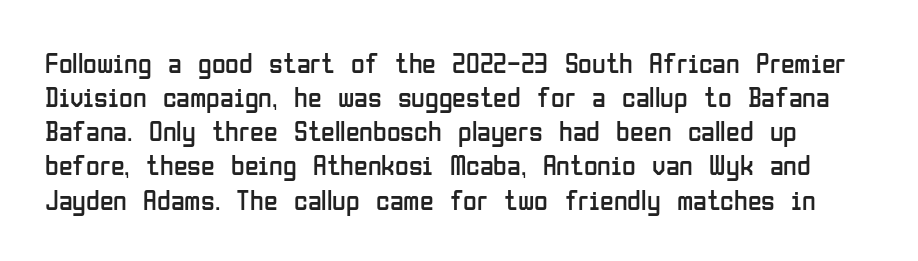
Q: Is the text bold? A: No.
Q: Is the text italic (slanted)? A: No, it is upright.
Q: Is the typeface a serif or a sans-serif typeface? A: Sans-serif.
Q: Is the text underlined? A: No.
Q: Is the spacing between letters normal or unusually wide? A: Normal.
Q: Width (condensed, normal, or wide)? A: Condensed.
Q: Stroke contrast? A: Low.
Q: x-height? A: Medium.
Q: Monospaced? A: No.
